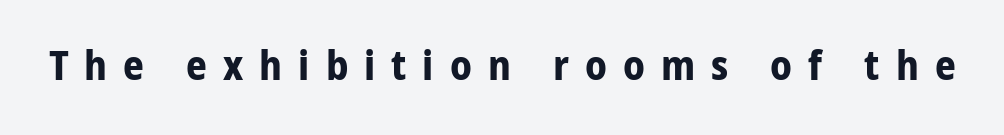
{"serif": "no", "italic": "no", "bold": "yes", "weight": "bold", "width": "condensed", "stroke_contrast": "low", "x_height": "large", "monospaced": "no", "underline": "no", "letter_spacing": "wide", "letter_spacing_em": 0.39, "glyph_px": 41}
